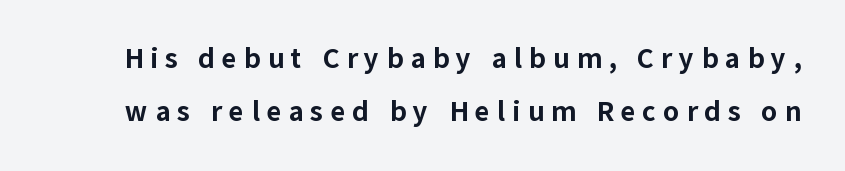
The image shows 26 px bold type, upright; set loose line spacing (2.04x), unusually wide letter spacing (+0.27 em), not underlined.
